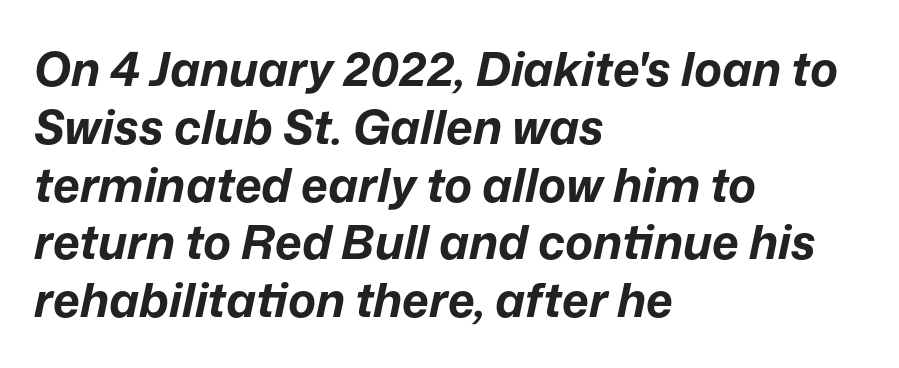
Q: Is the text bold? A: Yes.
Q: Is the text italic (slanted)? A: Yes, it leans right by about 12 degrees.
Q: Is the text underlined? A: No.
Q: How is the paragraph aligned? A: Left-aligned.
Q: Is the spacing between letters normal or unusually wide? A: Normal.
Q: Width (condensed, normal, or wide)? A: Normal.
Q: Stroke contrast? A: Low.
Q: x-height? A: Medium.
Q: Monospaced? A: No.
